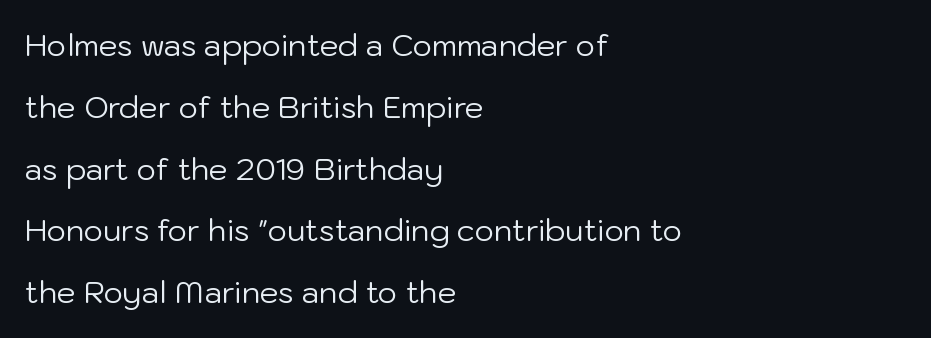
Q: Is the text bold? A: No.
Q: Is the text italic (slanted)? A: No, it is upright.
Q: Is the typeface a serif or a sans-serif typeface? A: Sans-serif.
Q: Is the text underlined? A: No.
Q: How is the paragraph aligned? A: Left-aligned.
Q: Is the spacing between letters normal or unusually wide? A: Normal.
Q: Is the spacing between lines tight, normal or loose? A: Loose.
Q: Width (condensed, normal, or wide)? A: Normal.
Q: Stroke contrast? A: Low.
Q: x-height? A: Medium.
Q: Monospaced? A: No.
